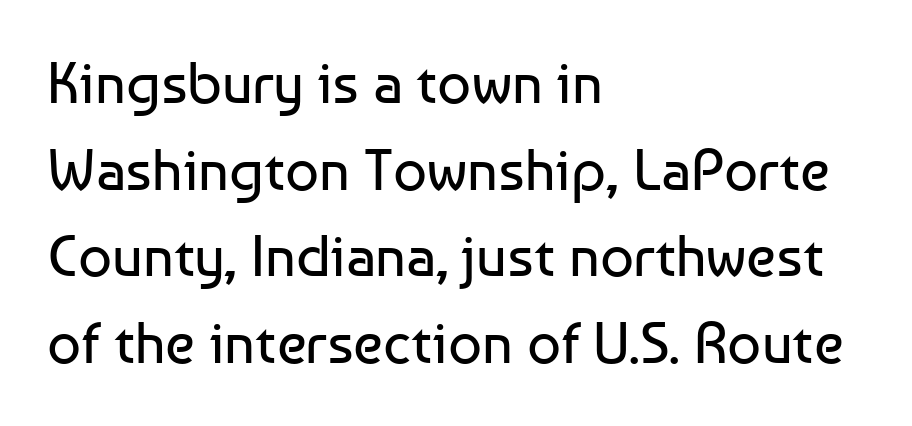
Casual observation: everything's shoved over to the left. The designer left line spacing at the default. The font is comparable to plain body text, perhaps lighter. What kind of face is this? One without serifs — a sans.
